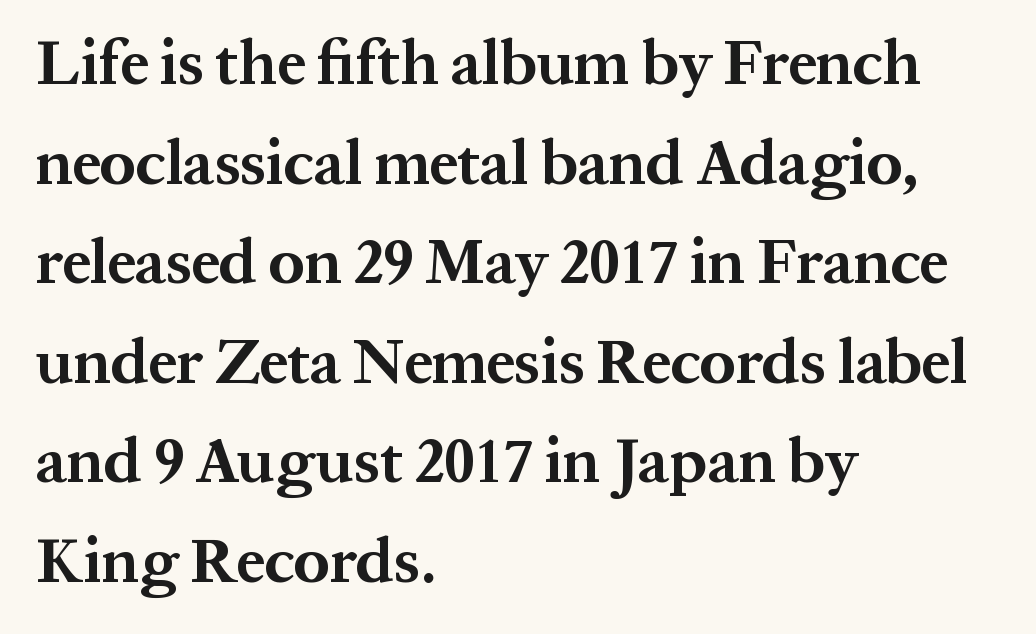
{"serif": "yes", "italic": "no", "bold": "yes", "weight": "bold", "width": "normal", "stroke_contrast": "medium", "x_height": "medium", "monospaced": "no", "underline": "no", "align": "left", "line_spacing": "normal", "line_spacing_ratio": 1.58, "letter_spacing": "normal", "letter_spacing_em": 0.0, "glyph_px": 63}
